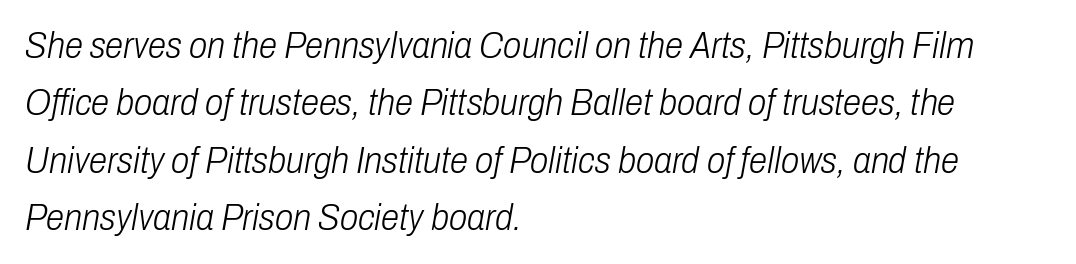
{"italic": "yes", "lean": "right", "slant_degrees": 10, "bold": "no", "weight": "light", "width": "condensed", "stroke_contrast": "low", "x_height": "medium", "monospaced": "no", "underline": "no", "align": "left", "line_spacing": "normal", "line_spacing_ratio": 1.55, "letter_spacing": "normal", "letter_spacing_em": 0.0, "glyph_px": 37}
